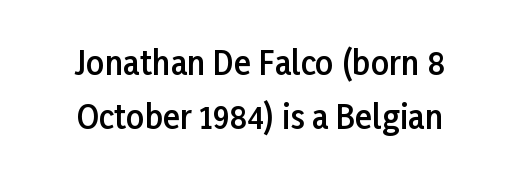
{"serif": "no", "italic": "no", "bold": "semi", "weight": "semibold", "width": "normal", "stroke_contrast": "low", "x_height": "medium", "monospaced": "no", "underline": "no", "align": "center", "line_spacing": "normal", "line_spacing_ratio": 1.69, "letter_spacing": "normal", "letter_spacing_em": 0.0, "glyph_px": 32}
